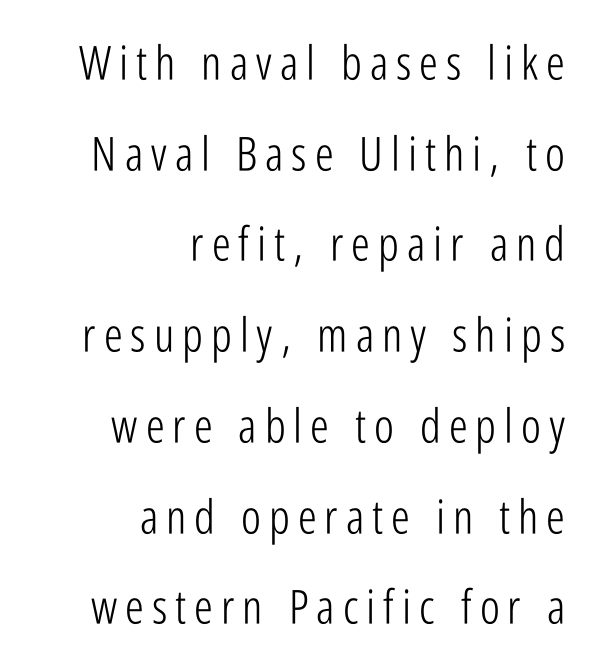
{"serif": "no", "italic": "no", "bold": "no", "weight": "light", "width": "condensed", "stroke_contrast": "low", "x_height": "medium", "monospaced": "no", "underline": "no", "align": "right", "line_spacing": "loose", "line_spacing_ratio": 1.93, "glyph_px": 47}
